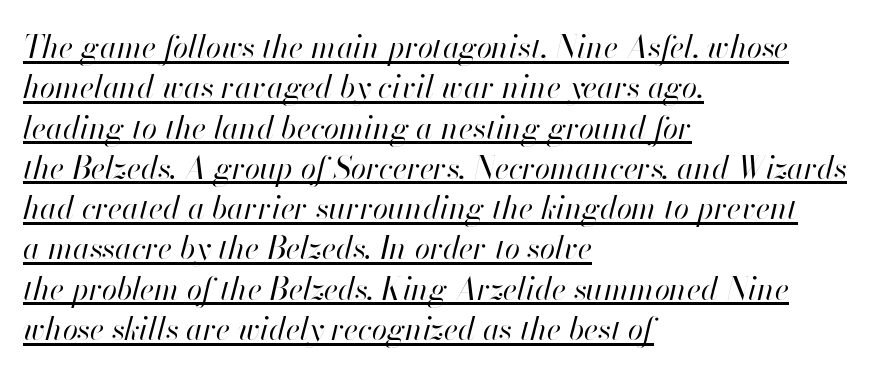
Quick note: interline space is typical. Stroke thickness stays within the range of a standard reading face or lighter. There's an unmistakable incline to the writing here. Inter-character spacing is left at the font's built-in metrics.
